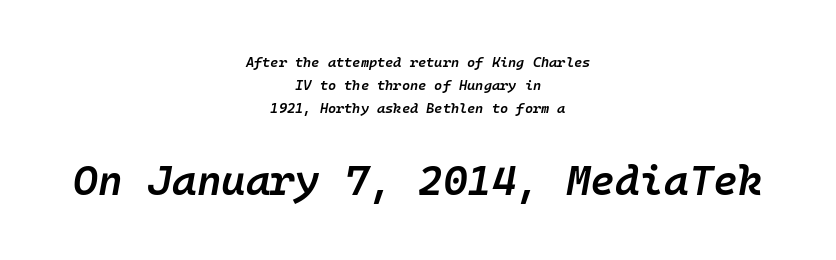
{"italic": "yes", "lean": "right", "slant_degrees": 10, "bold": "semi", "weight": "semibold", "width": "normal", "stroke_contrast": "low", "x_height": "medium", "underline": "no", "align": "center", "line_spacing": "normal", "line_spacing_ratio": 1.63, "letter_spacing": "normal", "letter_spacing_em": 0.0, "larger_block": "second", "size_ratio": 3.0, "glyph_px": 42}
